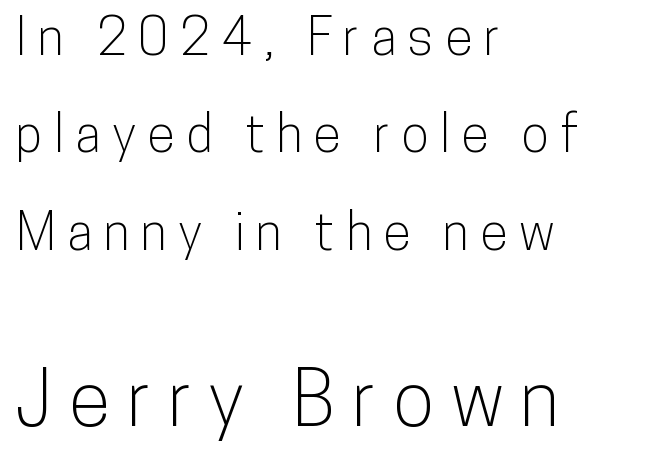
The image shows 76 px condensed sans-serif type, upright; set left-aligned, loose line spacing (1.91x), unusually wide letter spacing (+0.22 em), not underlined; the second (bottom) block is 1.49x larger; low stroke contrast and a medium x-height.
